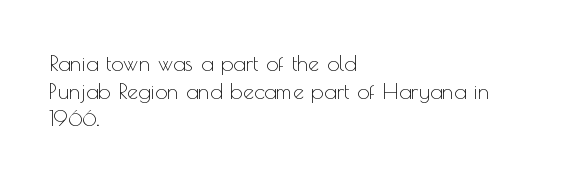
{"italic": "no", "bold": "no", "underline": "no", "align": "left", "line_spacing": "normal", "line_spacing_ratio": 1.26, "letter_spacing": "normal", "letter_spacing_em": 0.0, "glyph_px": 22}
